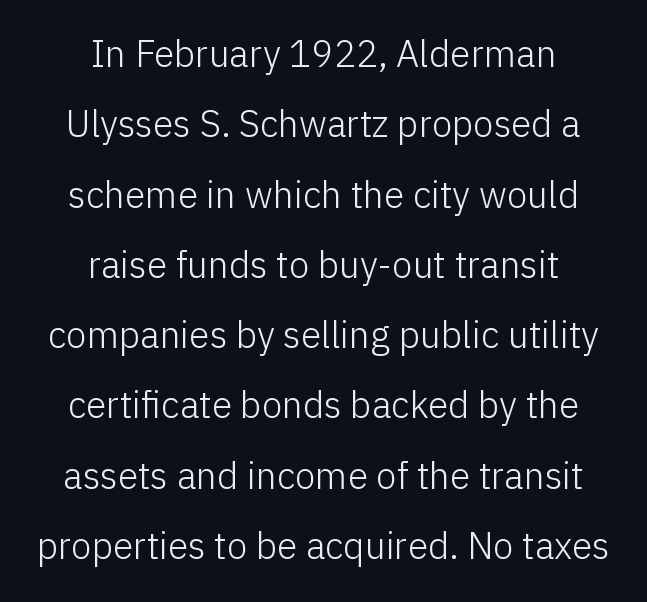
Q: Is the text bold? A: No.
Q: Is the text italic (slanted)? A: No, it is upright.
Q: Is the typeface a serif or a sans-serif typeface? A: Sans-serif.
Q: Is the text underlined? A: No.
Q: How is the paragraph aligned? A: Centered.
Q: Is the spacing between letters normal or unusually wide? A: Normal.
Q: Is the spacing between lines tight, normal or loose? A: Loose.
Q: Width (condensed, normal, or wide)? A: Normal.
Q: Stroke contrast? A: Low.
Q: x-height? A: Medium.
Q: Monospaced? A: No.
